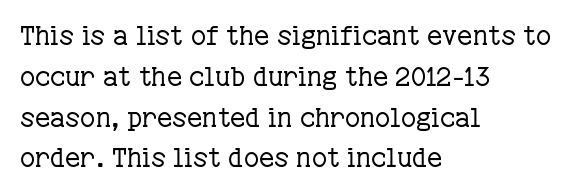
{"italic": "no", "bold": "no", "underline": "no", "align": "left", "line_spacing": "normal", "line_spacing_ratio": 1.57, "letter_spacing": "normal", "letter_spacing_em": 0.0, "glyph_px": 26}
